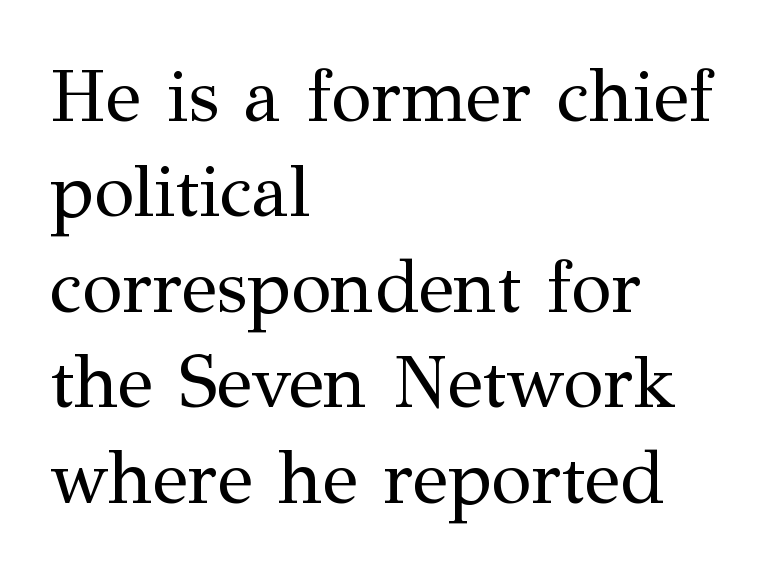
{"serif": "yes", "italic": "no", "bold": "no", "weight": "regular", "width": "normal", "stroke_contrast": "medium", "x_height": "medium", "monospaced": "no", "underline": "no", "align": "left", "line_spacing": "normal", "line_spacing_ratio": 1.29, "letter_spacing": "normal", "letter_spacing_em": 0.0, "glyph_px": 74}
